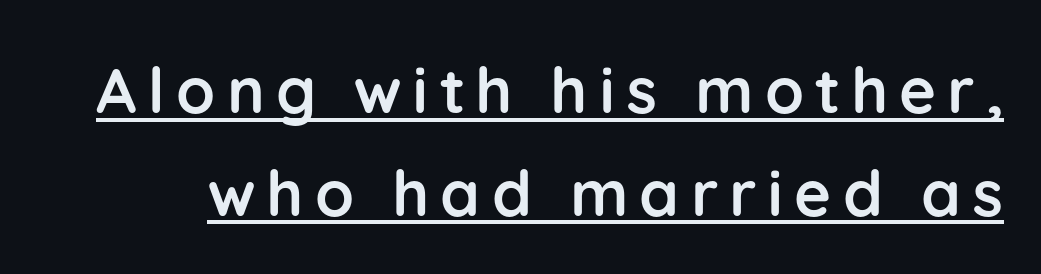
The image shows 63 px semibold sans-serif type, upright; set normal line spacing (1.63x), underlined; low stroke contrast and a medium x-height.
